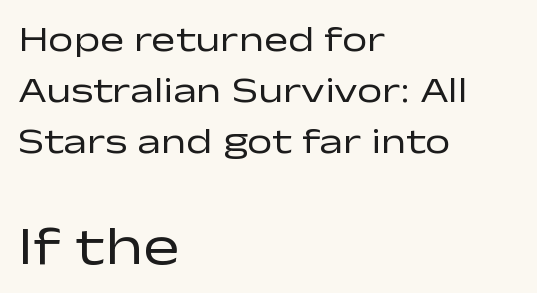
The image shows 54 px regular-weight, wide sans-serif type, upright; set left-aligned, normal line spacing (1.42x), normal letter spacing, not underlined; the second (bottom) block is 1.5x larger; low stroke contrast and a medium x-height.
